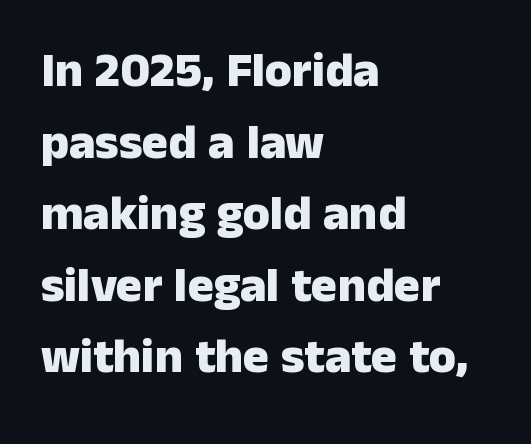
The lettering stays uniformly vertical, giving the passage a roman look. Any mark beneath the type? The region is blank. Do the characters align in a grid? No, the font is proportional. What stands out about the letter spacing? Nothing — it is the standard amount.
